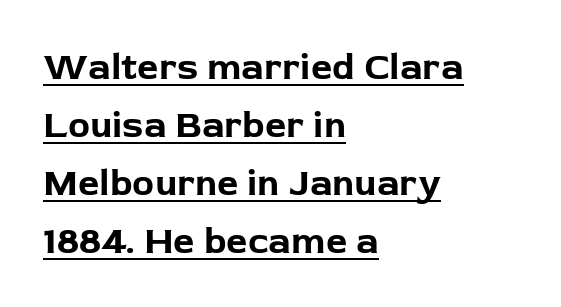
{"serif": "no", "italic": "no", "bold": "yes", "weight": "bold", "width": "normal", "stroke_contrast": "low", "x_height": "medium", "monospaced": "no", "underline": "yes", "align": "left", "line_spacing": "normal", "line_spacing_ratio": 1.57, "letter_spacing": "normal", "letter_spacing_em": 0.0, "glyph_px": 37}
